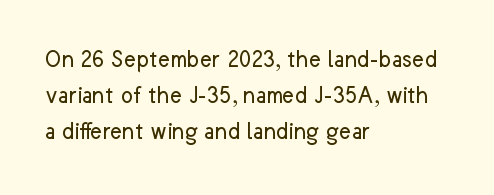
{"italic": "no", "bold": "no", "underline": "no", "align": "left", "line_spacing": "normal", "line_spacing_ratio": 1.38, "letter_spacing": "normal", "letter_spacing_em": 0.0, "glyph_px": 26}
